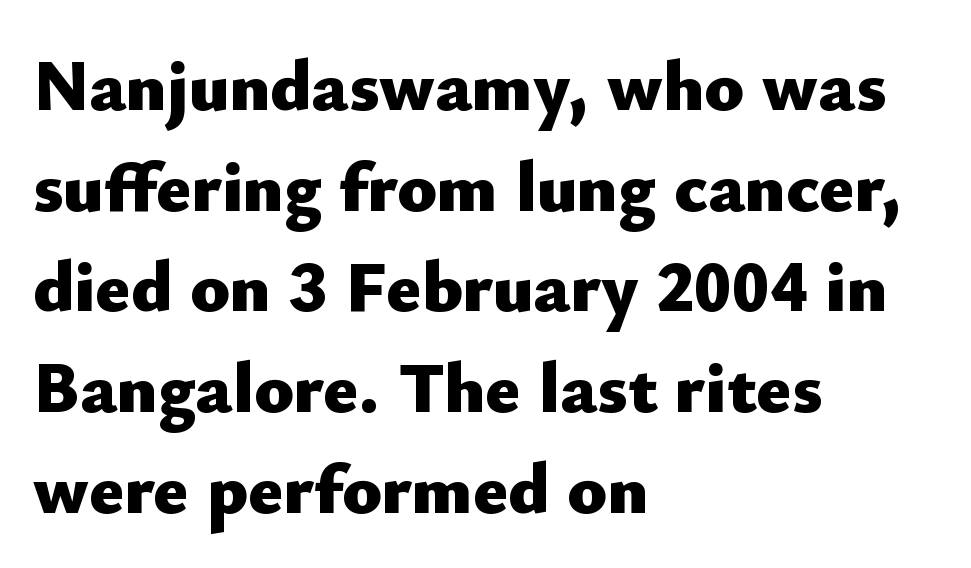
{"serif": "no", "italic": "no", "bold": "yes", "weight": "heavy", "width": "normal", "stroke_contrast": "low", "x_height": "small", "monospaced": "no", "underline": "no", "align": "left", "line_spacing": "normal", "line_spacing_ratio": 1.38, "letter_spacing": "normal", "letter_spacing_em": 0.0, "glyph_px": 73}
